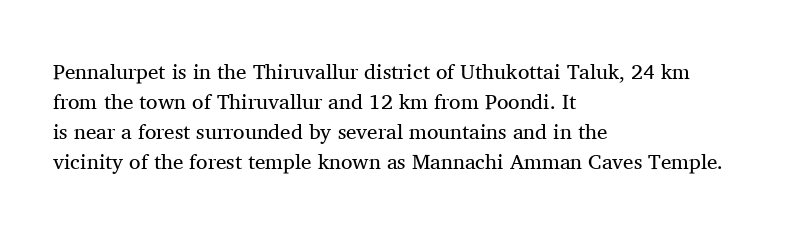
The image shows 21 px text type, upright; set left-aligned, normal line spacing (1.43x), normal letter spacing, not underlined.
